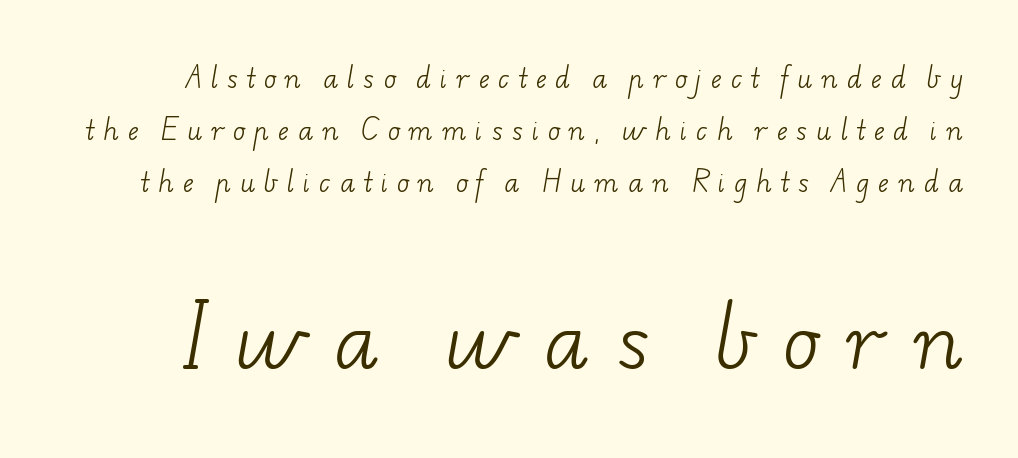
The image shows 75 px light, wide serif type; set loose line spacing (2.09x), unusually wide letter spacing (+0.37 em), not underlined; the second (bottom) block is 3.0x larger; low stroke contrast and a small x-height.
